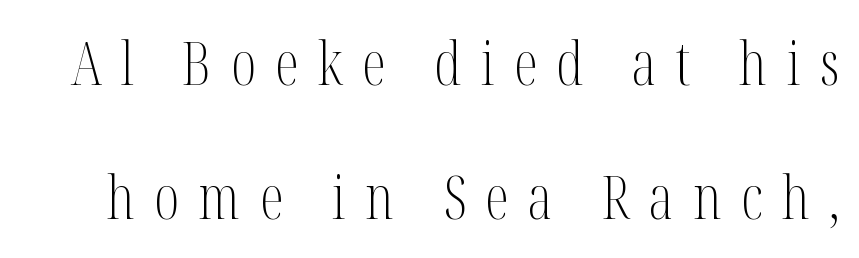
A bare baseline throughout the passage. Spacing between characters has been opened up far beyond the box default. Nope, not italic — everything's standing straight. The face looks like a standard text weight, possibly lighter. Think of a printed novel: that variable character pitch is what you see here. These lines are composed in type with serifs.
